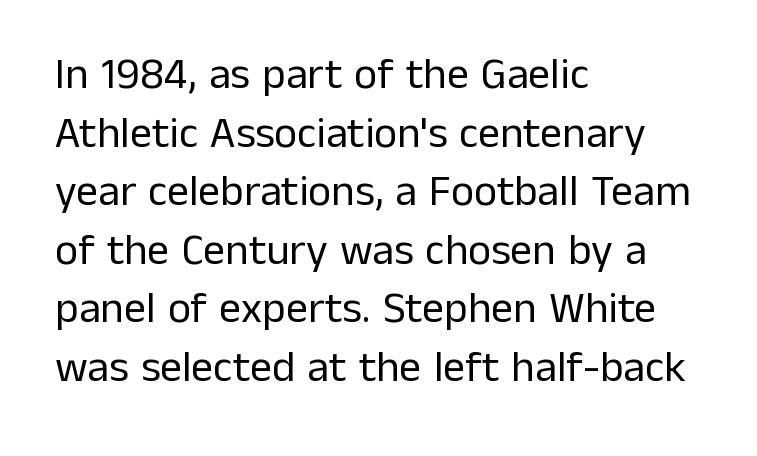
The typeface chosen for these lines omits serifs. Whoever set this chose a conventional vertical rhythm. Layout note: lines flush left. Think standard paragraph weight, or any step lighter than that. Spacing verdict: proportional, widths tailored to each character.
